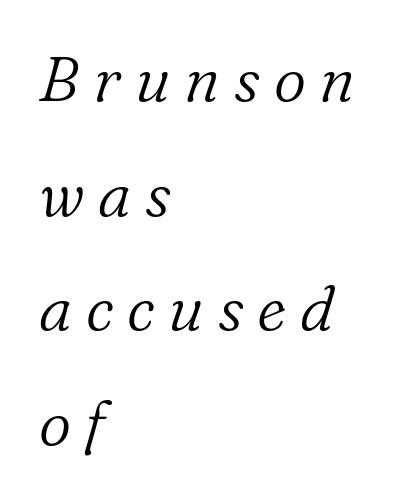
The image shows 63 px light serif type, italic (leaning right); set left-aligned, line spacing 1.82x, unusually wide letter spacing (+0.22 em), not underlined; low stroke contrast and a medium x-height.
